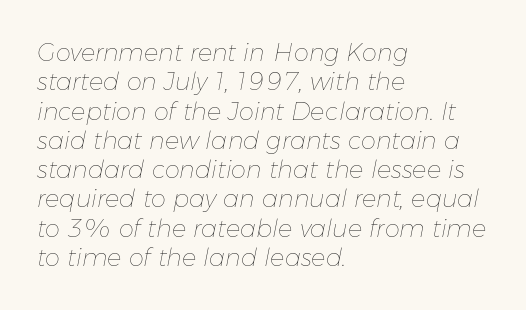
The image shows 24 px text type, italic (leaning right); set left-aligned, line spacing 1.22x, normal letter spacing, not underlined.
